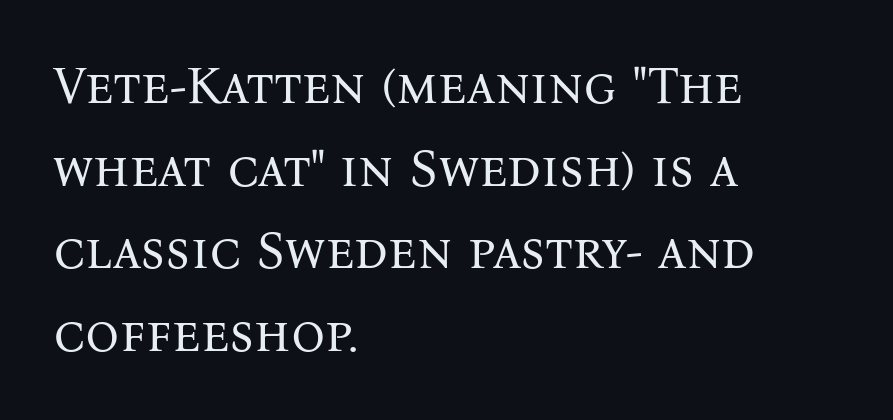
{"serif": "yes", "italic": "no", "bold": "no", "weight": "regular", "width": "normal", "stroke_contrast": "medium", "x_height": "medium", "monospaced": "no", "underline": "no", "align": "left", "line_spacing": "normal", "line_spacing_ratio": 1.56, "letter_spacing": "normal", "letter_spacing_em": 0.0, "glyph_px": 53}
